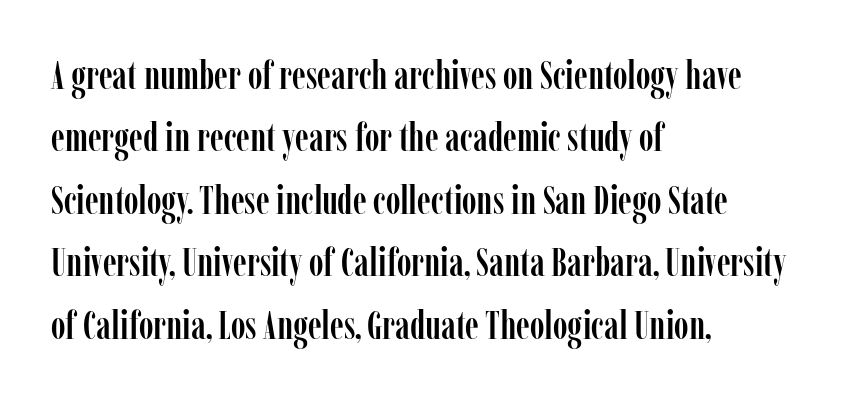
{"serif": "yes", "italic": "no", "width": "condensed", "stroke_contrast": "low", "x_height": "medium", "monospaced": "no", "underline": "no", "align": "left", "line_spacing": "normal", "line_spacing_ratio": 1.56, "letter_spacing": "normal", "letter_spacing_em": 0.0, "glyph_px": 40}
